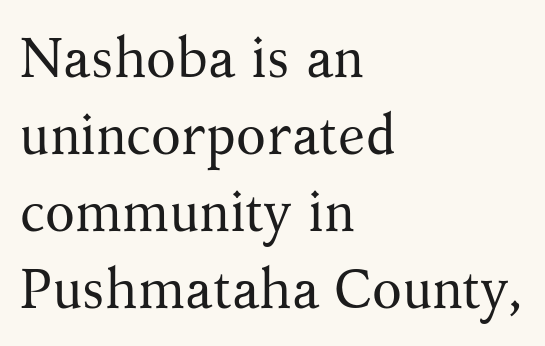
The image shows 55 px regular-weight serif type, upright; set left-aligned, normal line spacing (1.4x), normal letter spacing, not underlined; medium stroke contrast and a medium x-height.
